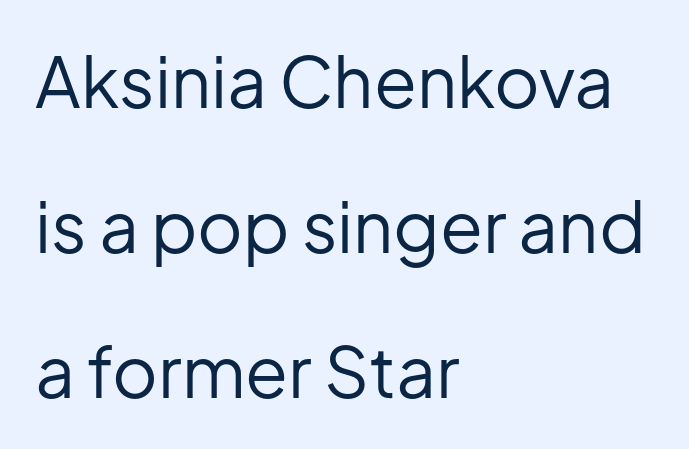
The image shows 70 px regular-weight sans-serif type, upright; set left-aligned, loose line spacing (2.07x), normal letter spacing, not underlined; low stroke contrast and a medium x-height.
